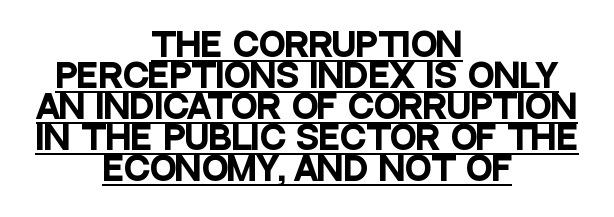
Q: Is the text bold? A: Yes.
Q: Is the text italic (slanted)? A: No, it is upright.
Q: Is the typeface a serif or a sans-serif typeface? A: Sans-serif.
Q: Is the text underlined? A: Yes.
Q: How is the paragraph aligned? A: Centered.
Q: Is the spacing between letters normal or unusually wide? A: Normal.
Q: Is the spacing between lines tight, normal or loose? A: Tight.
Q: Width (condensed, normal, or wide)? A: Condensed.
Q: Stroke contrast? A: Low.
Q: x-height? A: Large.
Q: Monospaced? A: No.
